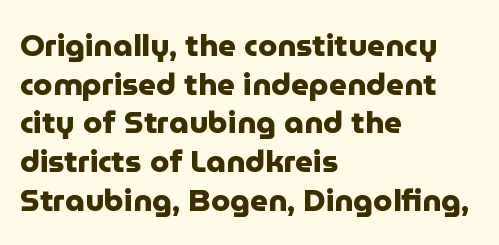
Anything drawn beneath the words? Only blank space. All the whitespace from short lines collects on the right. A typesetter would mark this as roman, not italic. The letters sit at their default tracking, neither squeezed nor spread.
